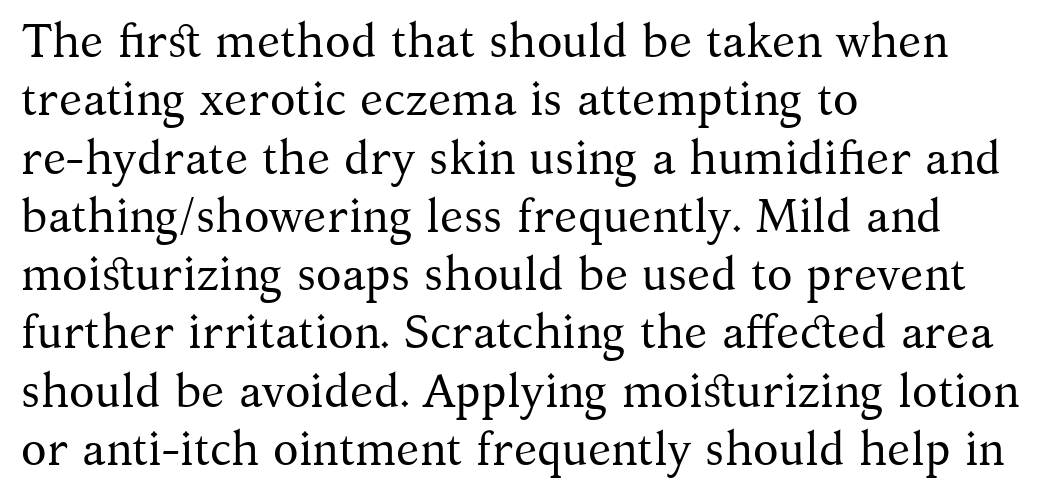
Honestly, the letter spacing is just normal — you wouldn't notice it. Looks like regular typesetting: each glyph gets only the width it needs. Stroke mass is kept to a normal reading level or below. Letterform terminals end in serifs throughout the passage. Ascenders rise straight up at ninety degrees. A student would call this left alignment; a typographer would say flush left, rag right.
